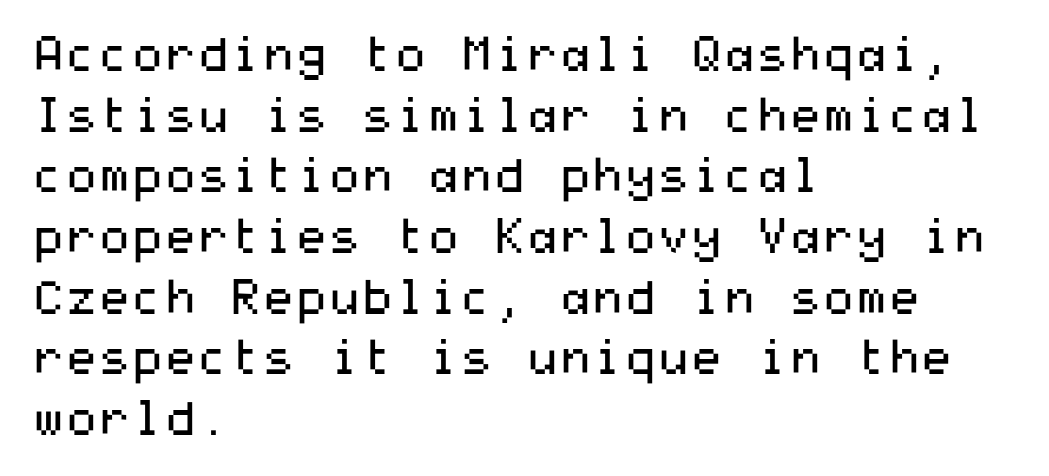
Horizontally, the lines are justified to the leading edge only. Check under the words: just untouched page. Posture: straight, roman, zero tilt. This rendering leaves character spacing at its baseline value. Leading matches the norm, producing a regular column. On a weight scale, this lands at 450 or below.
